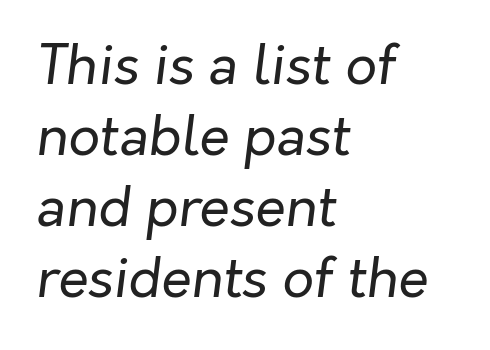
{"italic": "yes", "lean": "right", "slant_degrees": 7, "bold": "no", "weight": "regular", "width": "normal", "stroke_contrast": "low", "x_height": "medium", "monospaced": "no", "underline": "no", "align": "left", "line_spacing": "normal", "line_spacing_ratio": 1.29, "letter_spacing": "normal", "letter_spacing_em": 0.0, "glyph_px": 55}
